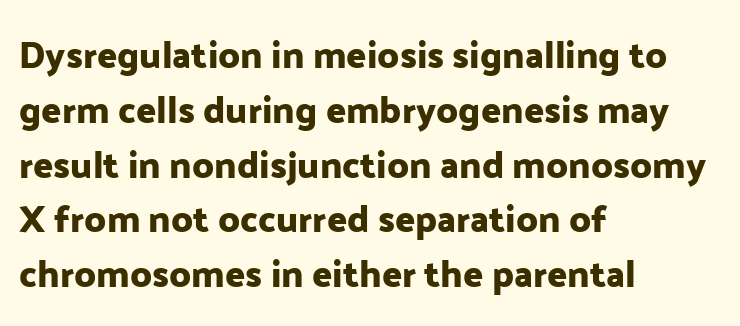
This rendering employs a face without finishing strokes, i.e., a sans-serif. The face used here is rendered with its standard letterfit. In CSS terms this would be text-align: left. Ascenders rise straight up at ninety degrees.
